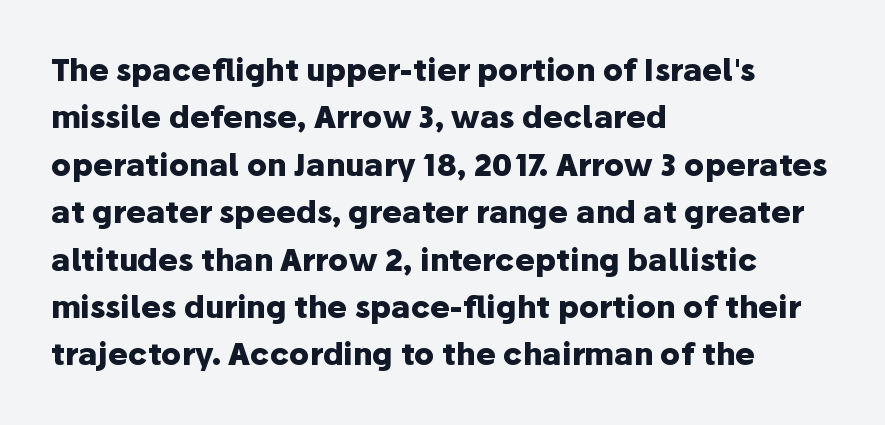
Q: Is the text bold? A: Yes.
Q: Is the text italic (slanted)? A: No, it is upright.
Q: Is the typeface a serif or a sans-serif typeface? A: Sans-serif.
Q: Is the text underlined? A: No.
Q: How is the paragraph aligned? A: Left-aligned.
Q: Is the spacing between letters normal or unusually wide? A: Normal.
Q: Is the spacing between lines tight, normal or loose? A: Normal.
Q: Width (condensed, normal, or wide)? A: Normal.
Q: Stroke contrast? A: Low.
Q: x-height? A: Medium.
Q: Monospaced? A: No.
